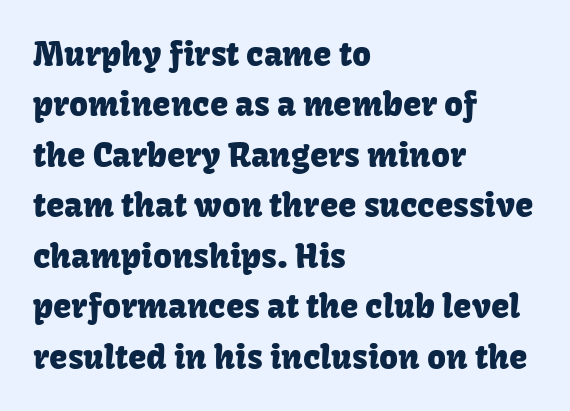
The rendering uses natural spacing where letterforms have individual widths. Honestly, there is no underline to notice here at all. Tracking here is standard; glyphs follow each other at the usual distance. The lettering stays uniformly vertical, giving the passage a roman look. Is there much room between lines? A standard amount, neither cramped nor airy. The lines in this sample share a left origin and differ only in where they stop.
